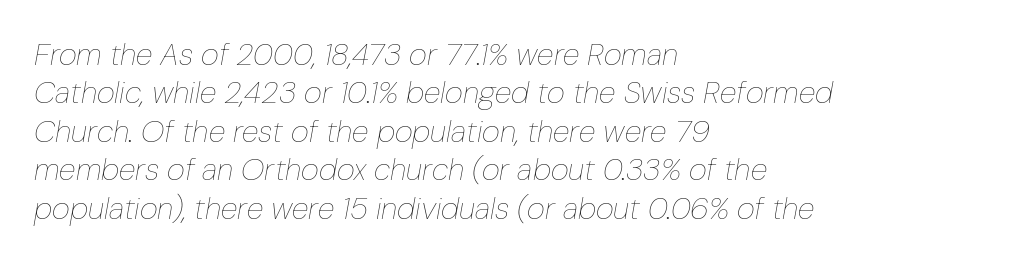
Underline: absent. The letters look calm and open, with moderate or lighter stems. The setting favours the left margin, as ordinary paragraphs usually do. Note the varied advance widths — an 'i' is clearly narrower than an 'm'. The glyphs look as if they've been sheared to an angle.
